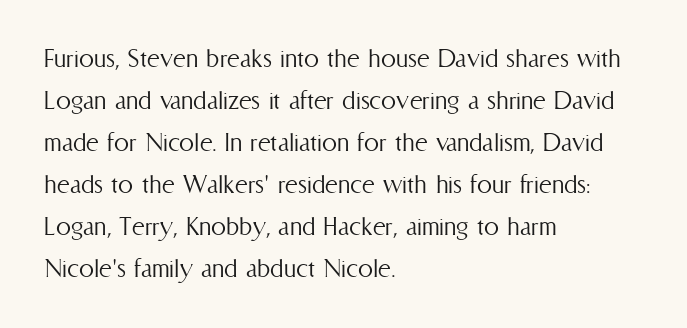
{"italic": "no", "bold": "no", "weight": "light", "width": "condensed", "stroke_contrast": "medium", "x_height": "medium", "monospaced": "no", "underline": "no", "align": "left", "line_spacing": "normal", "line_spacing_ratio": 1.4, "letter_spacing": "normal", "letter_spacing_em": 0.0, "glyph_px": 30}
